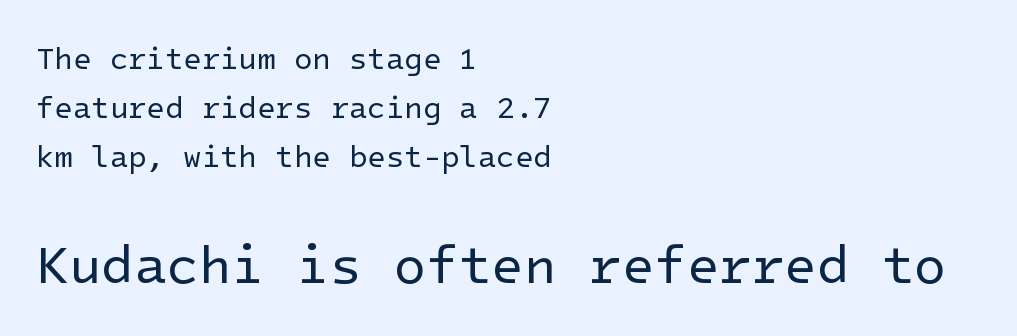
The ragged edge is on the right, which tells us the setting is flush left. The type is set solid horizontally, with unmodified tracking. What's the leading like? Ordinary, nothing unusual. Notice how the stems are strictly vertical — no italics here. The typeface chosen for these lines omits serifs.
